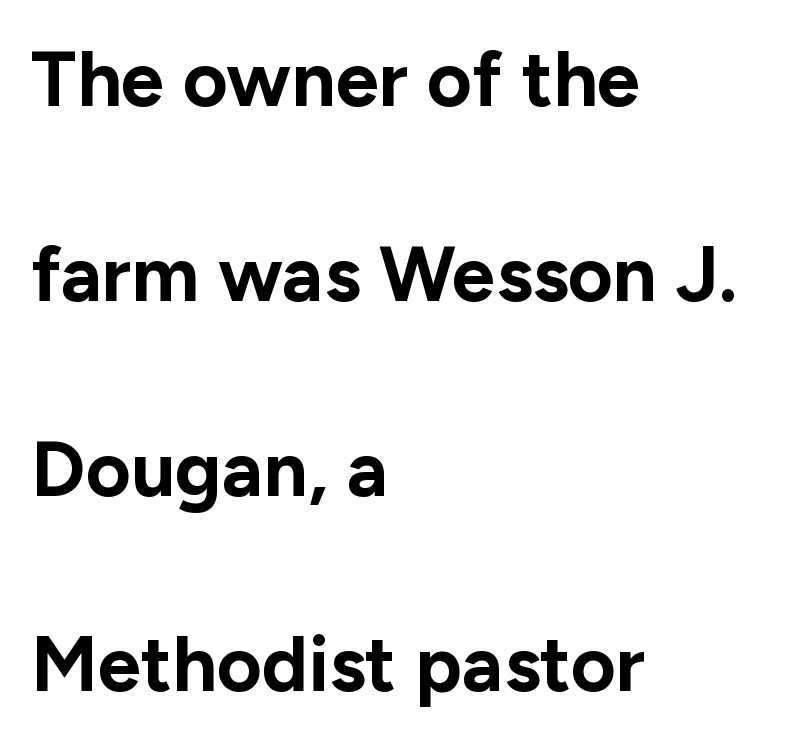
The image shows 78 px bold sans-serif type, upright; set left-aligned, loose line spacing (2.5x), normal letter spacing, not underlined; low stroke contrast and a medium x-height.
